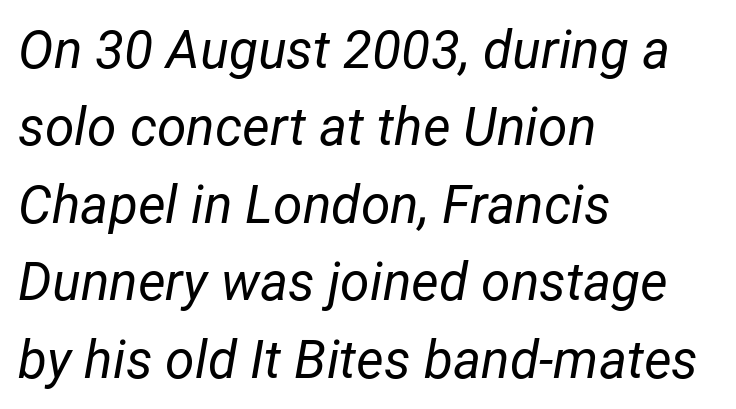
{"italic": "yes", "lean": "right", "slant_degrees": 12, "bold": "no", "weight": "regular", "width": "normal", "stroke_contrast": "low", "x_height": "medium", "monospaced": "no", "underline": "no", "align": "left", "line_spacing": "normal", "line_spacing_ratio": 1.46, "letter_spacing": "normal", "letter_spacing_em": 0.0, "glyph_px": 53}
